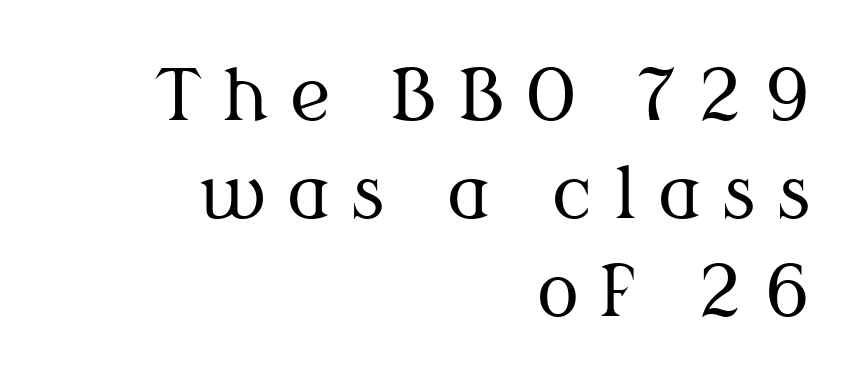
The image shows 70 px regular-weight serif type, upright; set right-aligned, normal line spacing (1.4x), unusually wide letter spacing (+0.31 em), not underlined; medium stroke contrast and a medium x-height.
